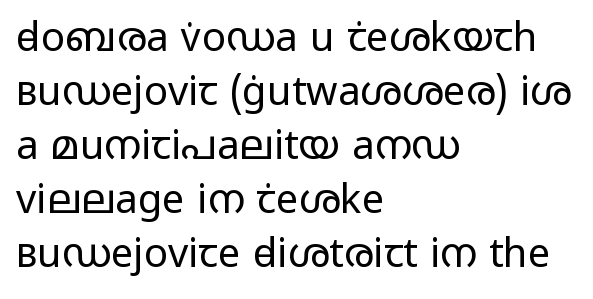
One glance says typical: line gaps are just what's usual. Descenders hang freely into open space. No extra ink here — the face is not bold. Words appear dense and cohesive because spacing is normal.
